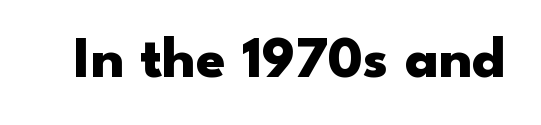
Inter-character spacing is left at the font's built-in metrics. Anything drawn beneath the words? Only blank space. Italic? Not at all — the glyphs are vertical. What kind of face is this? One without serifs — a sans. These words are printed bold, with thick strokes throughout.
